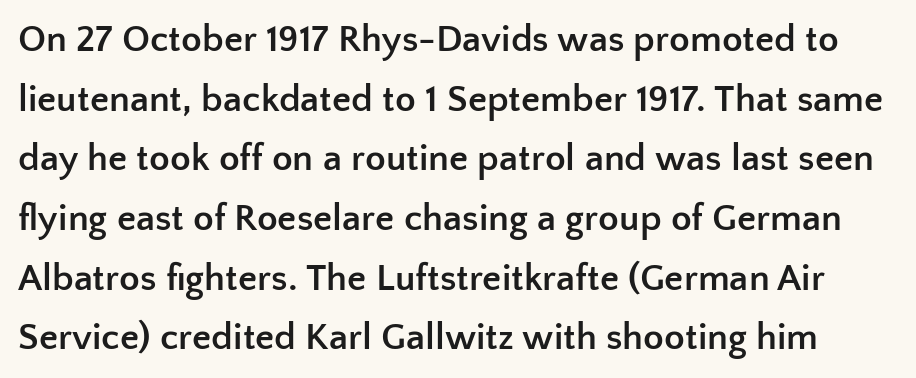
The image shows 38 px semibold sans-serif type, upright; set normal line spacing (1.57x), normal letter spacing, not underlined; low stroke contrast and a medium x-height.
